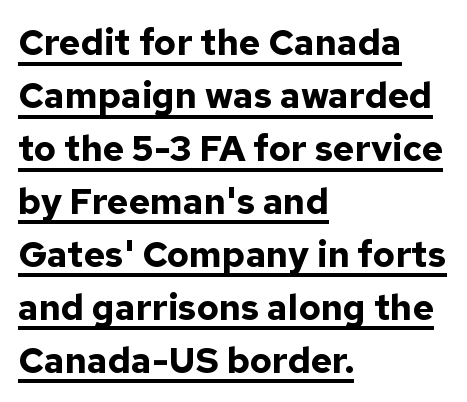
Nope, no serifs anywhere on these letters. Between one letter and the next there's only the usual sliver of space. These words are printed bold, with thick strokes throughout. The face used here appears with an underline applied. Honestly, the row spacing looks completely unremarkable.
